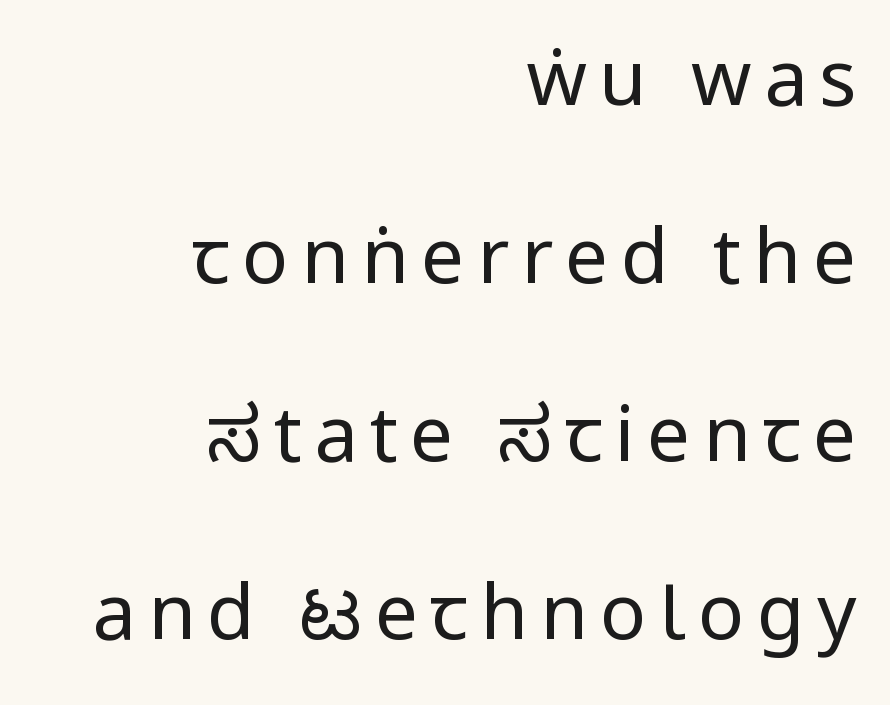
The image shows 77 px regular-weight, condensed sans-serif type, upright; set right-aligned, loose line spacing (2.31x), not underlined; low stroke contrast and a large x-height.
